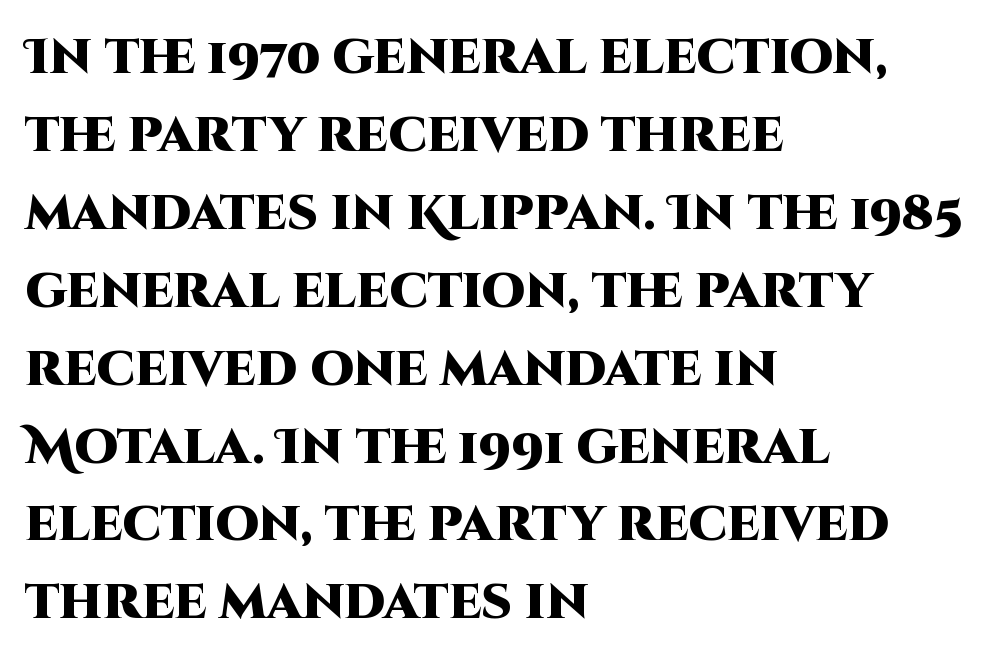
{"serif": "no", "italic": "no", "bold": "yes", "weight": "heavy", "width": "normal", "stroke_contrast": "high", "x_height": "large", "monospaced": "no", "underline": "no", "align": "left", "line_spacing": "normal", "line_spacing_ratio": 1.59, "letter_spacing": "normal", "letter_spacing_em": 0.0, "glyph_px": 49}
